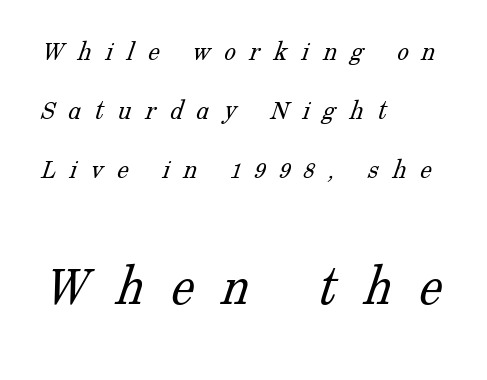
Q: Is the text bold? A: No.
Q: Is the typeface a serif or a sans-serif typeface? A: Serif.
Q: Is the text underlined? A: No.
Q: How is the paragraph aligned? A: Left-aligned.
Q: Is the spacing between letters normal or unusually wide? A: Unusually wide.
Q: Is the spacing between lines tight, normal or loose? A: Loose.
Q: Which block of text is set in a larger size, the first (top) or the second (bottom)? A: The second (bottom) one.
Q: Width (condensed, normal, or wide)? A: Normal.
Q: Stroke contrast? A: Low.
Q: x-height? A: Medium.
Q: Monospaced? A: No.
